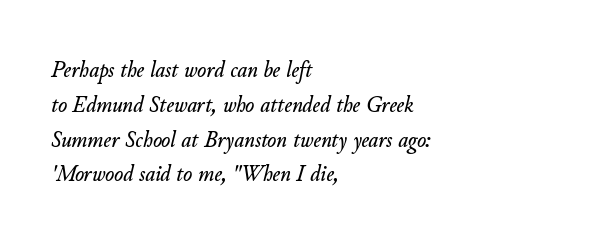
The image shows 24 px text type, italic (leaning right); set left-aligned, normal line spacing (1.45x), normal letter spacing, not underlined.
